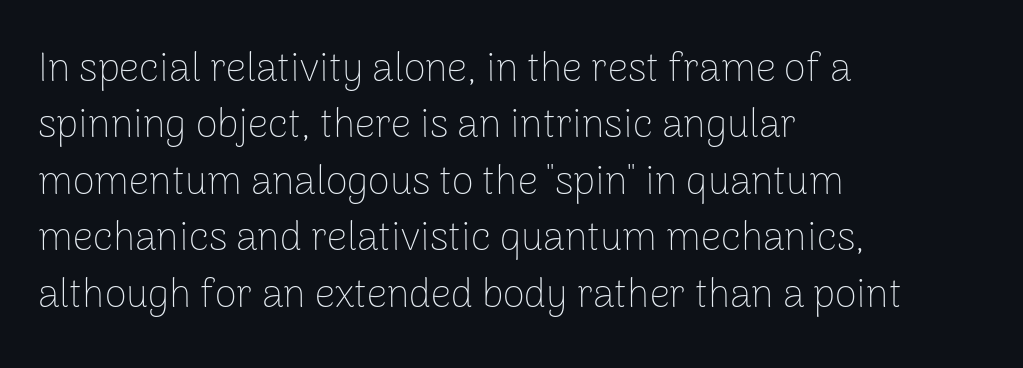
{"serif": "no", "italic": "no", "bold": "no", "weight": "thin", "width": "normal", "stroke_contrast": "low", "x_height": "medium", "monospaced": "no", "underline": "no", "align": "left", "line_spacing": "normal", "line_spacing_ratio": 1.41, "letter_spacing": "normal", "letter_spacing_em": 0.0, "glyph_px": 40}
